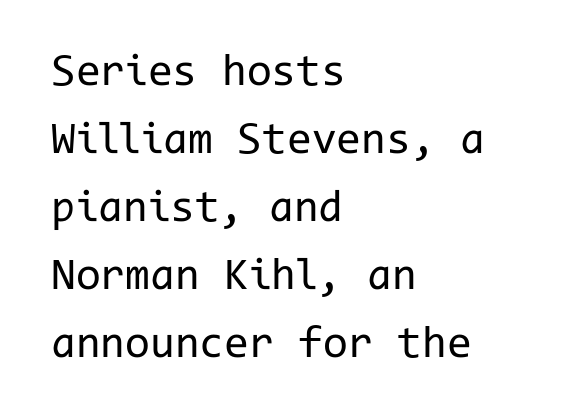
The image shows 45 px regular-weight sans-serif type, upright, monospaced; set left-aligned, normal line spacing (1.51x), normal letter spacing, not underlined; low stroke contrast and a medium x-height.
